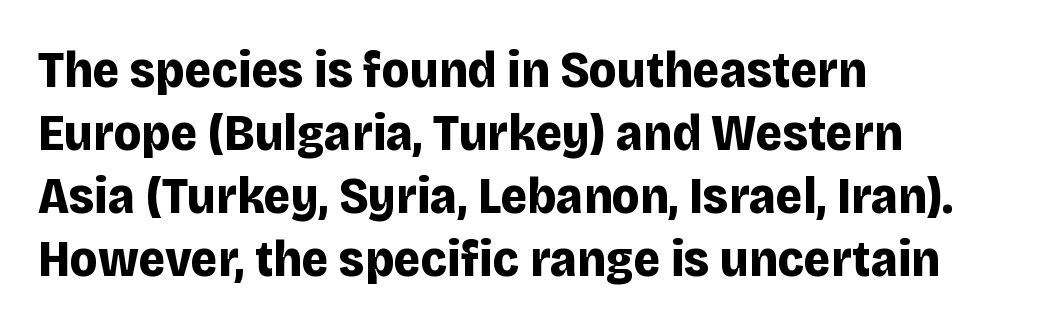
{"serif": "no", "italic": "no", "bold": "yes", "weight": "bold", "width": "normal", "stroke_contrast": "low", "x_height": "large", "monospaced": "no", "underline": "no", "align": "left", "line_spacing_ratio": 1.21, "letter_spacing": "normal", "letter_spacing_em": 0.0, "glyph_px": 52}
